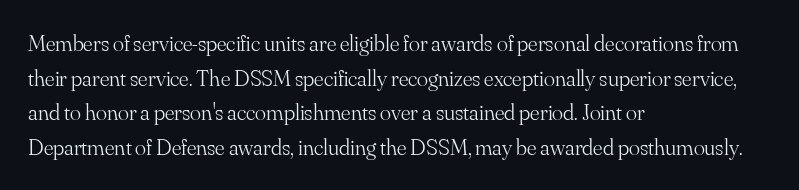
The image shows 23 px text type, upright; set left-aligned, normal line spacing (1.51x), normal letter spacing, not underlined.
